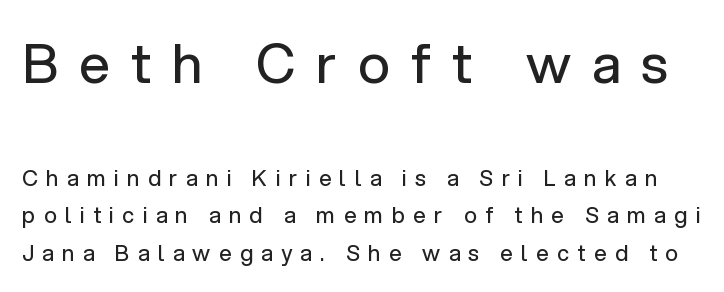
When letters stand straight like this, we call the style roman or upright. The font sits on the lighter half of the weight spectrum, regular included. Character widths vary here, with narrow letters taking less room than wide ones. Grotesque or geometric, the face here clearly has no serifs.
